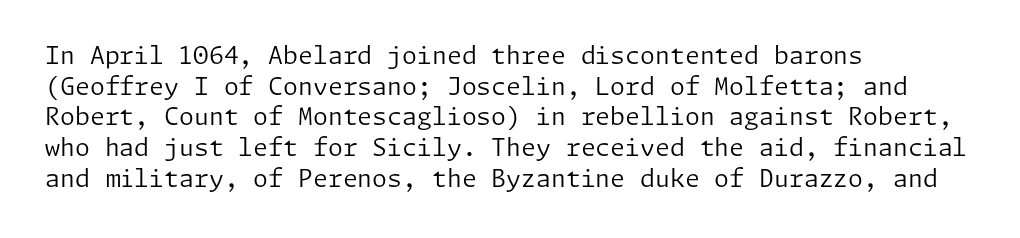
Q: Is the text bold? A: No.
Q: Is the text italic (slanted)? A: No, it is upright.
Q: Is the text underlined? A: No.
Q: How is the paragraph aligned? A: Left-aligned.
Q: Is the spacing between letters normal or unusually wide? A: Normal.
Q: Is the spacing between lines tight, normal or loose? A: Normal.
